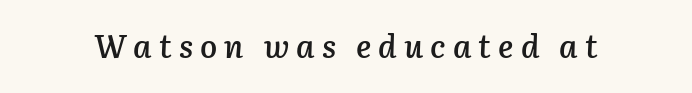
The image shows 32 px semibold type, italic (leaning right); set unusually wide letter spacing (+0.22 em), not underlined; low stroke contrast and a medium x-height.
